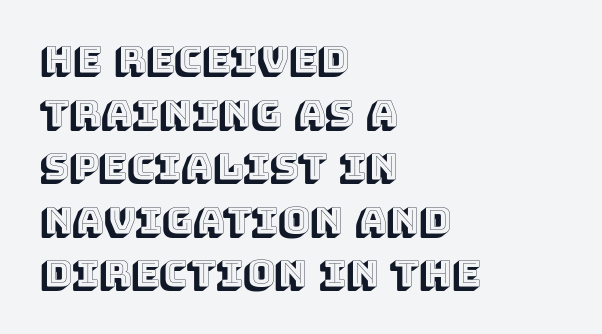
Q: Is the text italic (slanted)? A: No, it is upright.
Q: Is the text underlined? A: No.
Q: How is the paragraph aligned? A: Left-aligned.
Q: Is the spacing between letters normal or unusually wide? A: Normal.
Q: Is the spacing between lines tight, normal or loose? A: Normal.
Q: Width (condensed, normal, or wide)? A: Normal.
Q: x-height? A: Large.
Q: Monospaced? A: No.
